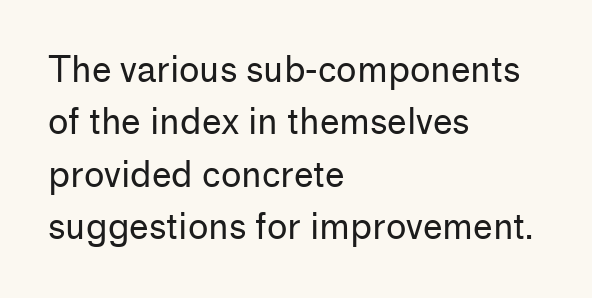
The image shows 35 px regular-weight sans-serif type, upright; set left-aligned, normal line spacing (1.5x), normal letter spacing, not underlined; low stroke contrast and a medium x-height.
